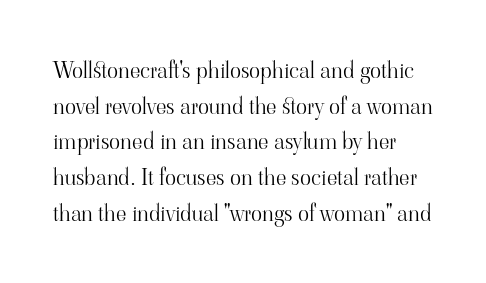
Q: Is the text bold? A: No.
Q: Is the text italic (slanted)? A: No, it is upright.
Q: Is the text underlined? A: No.
Q: Is the spacing between letters normal or unusually wide? A: Normal.
Q: Is the spacing between lines tight, normal or loose? A: Normal.
